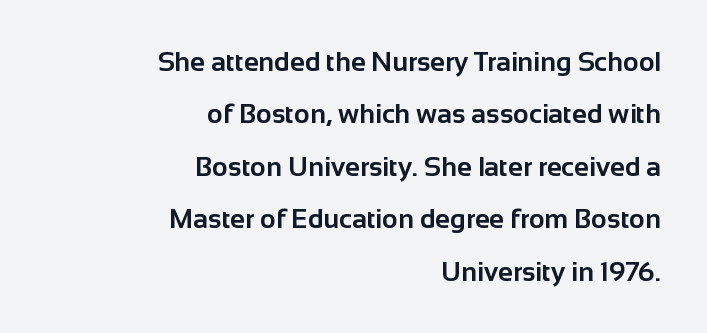
{"italic": "no", "bold": "yes", "underline": "no", "align": "right", "line_spacing": "loose", "line_spacing_ratio": 1.94, "letter_spacing": "normal", "letter_spacing_em": 0.0, "glyph_px": 27}
